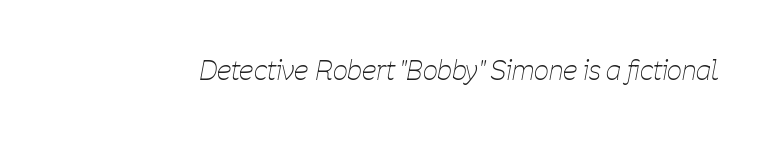
This sample uses plain, unmodified letter spacing. No letter is thick-stroked: the sample isn't bold. The axis of the letterforms is tilted away from vertical. A bare baseline throughout the passage.
